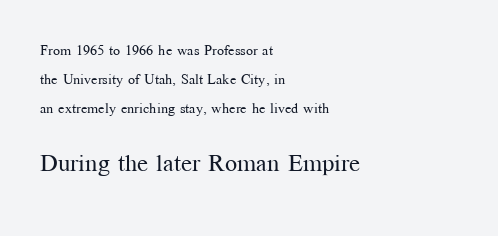
The image shows 24 px text type, upright; set left-aligned, loose line spacing (2.06x), normal letter spacing, not underlined; the second (bottom) block is 1.71x larger.
